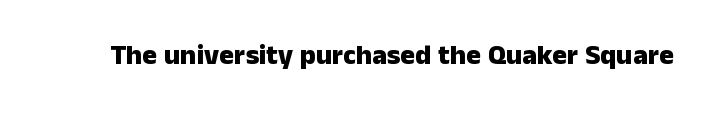
Q: Is the text bold? A: Yes.
Q: Is the text italic (slanted)? A: No, it is upright.
Q: Is the typeface a serif or a sans-serif typeface? A: Sans-serif.
Q: Is the text underlined? A: No.
Q: Is the spacing between letters normal or unusually wide? A: Normal.
Q: Width (condensed, normal, or wide)? A: Normal.
Q: Stroke contrast? A: Low.
Q: x-height? A: Medium.
Q: Monospaced? A: No.
